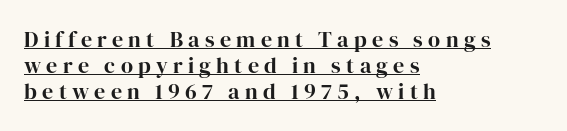
{"italic": "no", "bold": "yes", "underline": "yes", "align": "left", "line_spacing_ratio": 1.18, "letter_spacing": "wide", "letter_spacing_em": 0.24, "glyph_px": 22}
